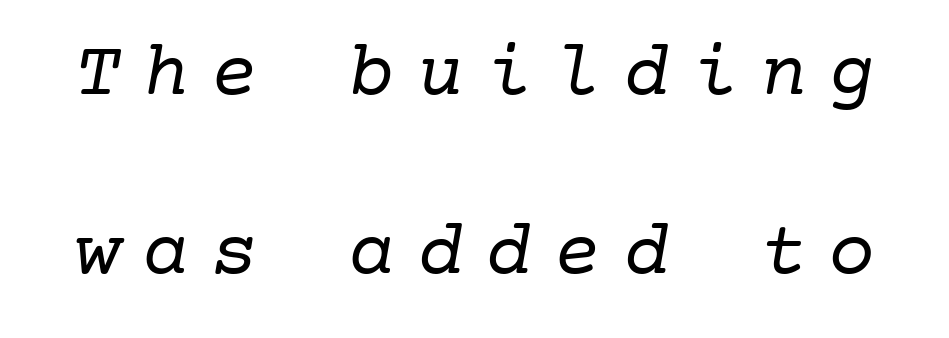
The image shows 78 px regular-weight serif type, monospaced; set loose line spacing (2.3x), unusually wide letter spacing (+0.28 em), not underlined; low stroke contrast and a medium x-height.
